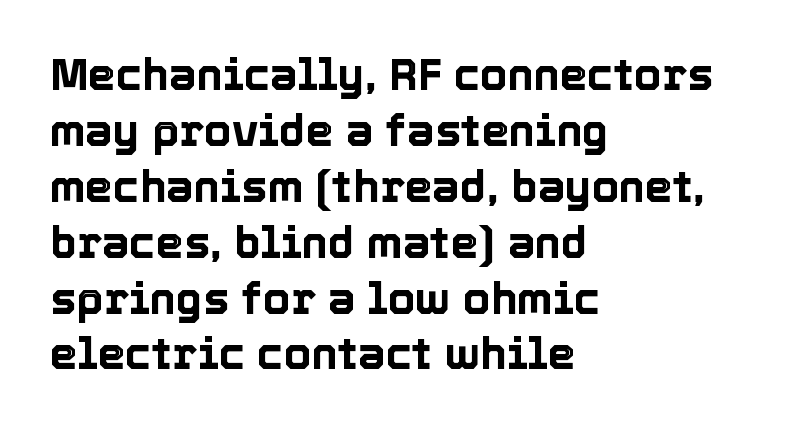
{"italic": "no", "width": "normal", "x_height": "medium", "monospaced": "no", "underline": "no", "align": "left", "line_spacing": "normal", "line_spacing_ratio": 1.27, "letter_spacing": "normal", "letter_spacing_em": 0.0, "glyph_px": 44}
